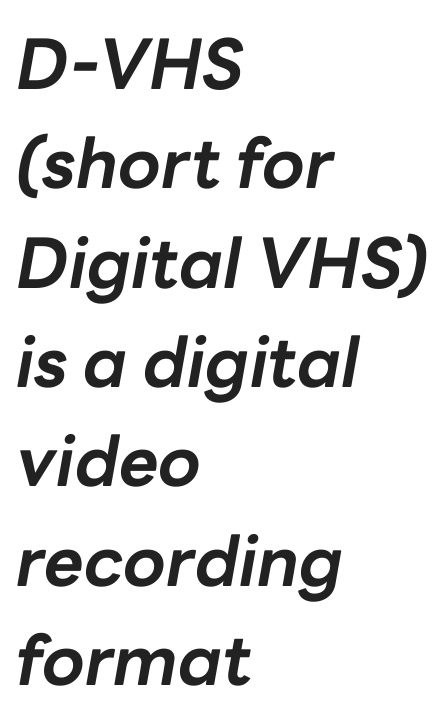
{"italic": "yes", "lean": "right", "slant_degrees": 10, "bold": "yes", "weight": "bold", "width": "normal", "stroke_contrast": "low", "x_height": "medium", "monospaced": "no", "underline": "no", "align": "left", "line_spacing": "normal", "line_spacing_ratio": 1.44, "letter_spacing": "normal", "letter_spacing_em": 0.0, "glyph_px": 69}
